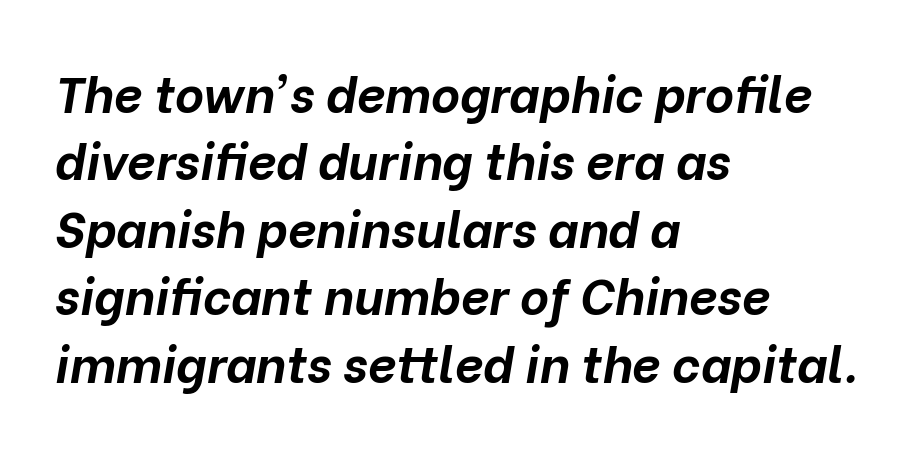
Q: Is the text bold? A: Yes.
Q: Is the text italic (slanted)? A: Yes, it leans right by about 10 degrees.
Q: Is the text underlined? A: No.
Q: How is the paragraph aligned? A: Left-aligned.
Q: Is the spacing between letters normal or unusually wide? A: Normal.
Q: Is the spacing between lines tight, normal or loose? A: Normal.
Q: Width (condensed, normal, or wide)? A: Normal.
Q: Stroke contrast? A: Low.
Q: x-height? A: Medium.
Q: Monospaced? A: No.
